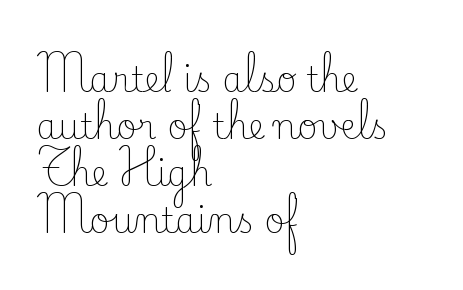
Q: Is the text bold? A: No.
Q: Is the text italic (slanted)? A: No, it is upright.
Q: Is the typeface a serif or a sans-serif typeface? A: Serif.
Q: Is the text underlined? A: No.
Q: How is the paragraph aligned? A: Left-aligned.
Q: Is the spacing between letters normal or unusually wide? A: Normal.
Q: Is the spacing between lines tight, normal or loose? A: Normal.
Q: Width (condensed, normal, or wide)? A: Normal.
Q: Stroke contrast? A: Low.
Q: x-height? A: Small.
Q: Monospaced? A: No.
